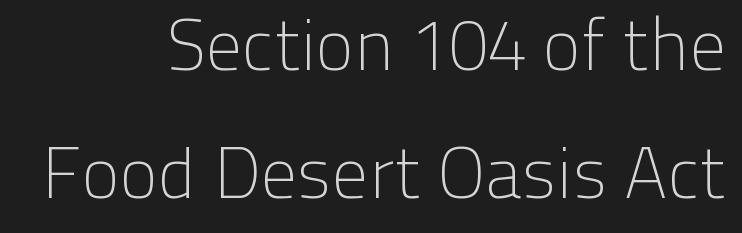
Every character sits straight up, as roman type does. You could not count columns in this text — the font is proportionally spaced. The face used here is a sans, in the tradition of grotesques and geometrics. No heavy texture on the line: the type isn't bold. Spacing between characters is what you'd get straight out of the box. The specimen omits any rule beneath the text block's lines.
